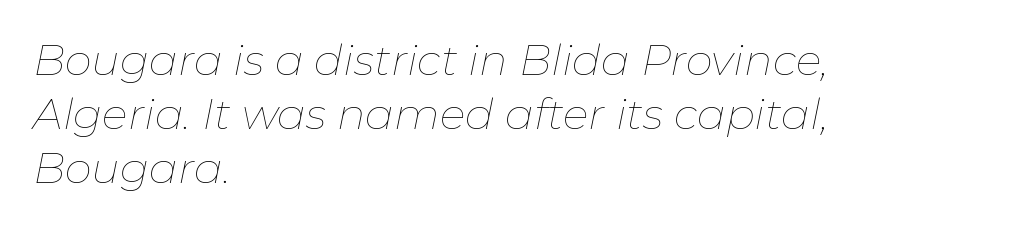
{"italic": "yes", "lean": "right", "slant_degrees": 11, "bold": "no", "weight": "thin", "width": "normal", "stroke_contrast": "low", "x_height": "medium", "monospaced": "no", "underline": "no", "align": "left", "line_spacing": "normal", "line_spacing_ratio": 1.26, "letter_spacing": "normal", "letter_spacing_em": 0.0, "glyph_px": 43}
